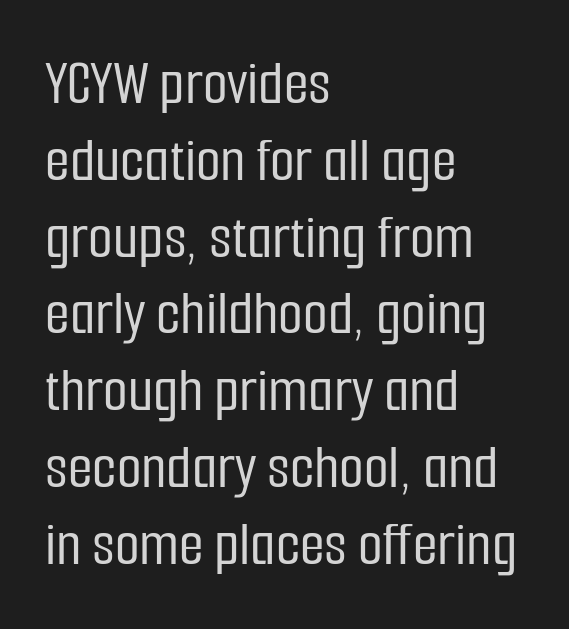
Type style note: lacks serifs. Line beginnings align vertically; line endings do not. Honestly, the letter spacing is just normal — you wouldn't notice it. The type sits square on the baseline with zero lean.
